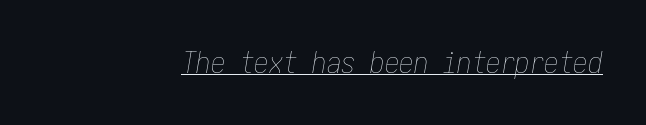
{"italic": "yes", "lean": "right", "slant_degrees": 10, "bold": "no", "weight": "thin", "width": "condensed", "stroke_contrast": "low", "x_height": "medium", "underline": "yes", "letter_spacing": "normal", "letter_spacing_em": 0.0, "glyph_px": 29}
